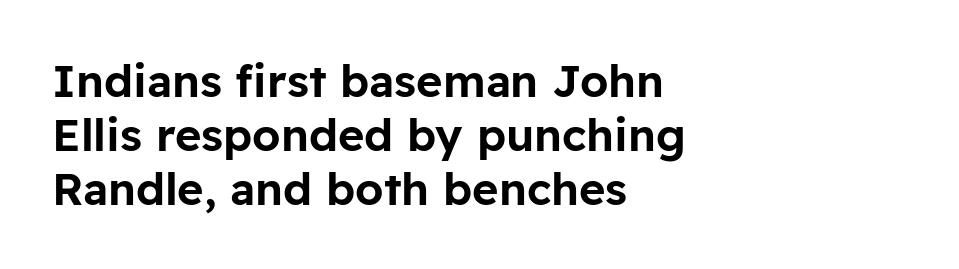
{"serif": "no", "italic": "no", "width": "normal", "stroke_contrast": "low", "x_height": "medium", "monospaced": "no", "underline": "no", "align": "left", "line_spacing_ratio": 1.2, "letter_spacing": "normal", "letter_spacing_em": 0.0, "glyph_px": 45}
